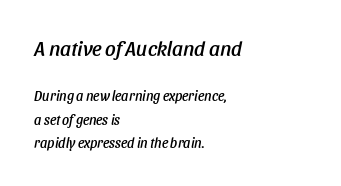
The specimen omits any rule beneath the text block's lines. Reading down the block, your eye returns to a fixed left position each line. The tracking reads as untouched default to a designer's eye. Horizontal bands of white between lines are of average thickness. Two sizes are in play, and the larger belongs to the first block.
